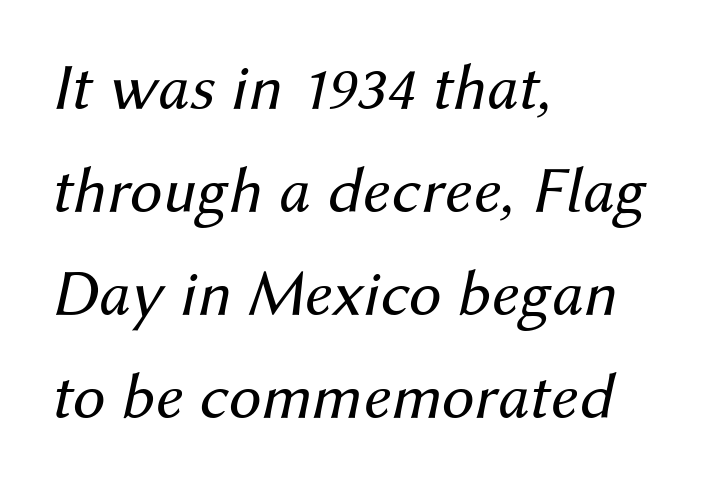
Q: Is the text bold? A: No.
Q: Is the text italic (slanted)? A: Yes, it leans right by about 12 degrees.
Q: Is the text underlined? A: No.
Q: How is the paragraph aligned? A: Left-aligned.
Q: Is the spacing between letters normal or unusually wide? A: Normal.
Q: Is the spacing between lines tight, normal or loose? A: Normal.
Q: Width (condensed, normal, or wide)? A: Normal.
Q: Stroke contrast? A: Medium.
Q: x-height? A: Medium.
Q: Monospaced? A: No.
